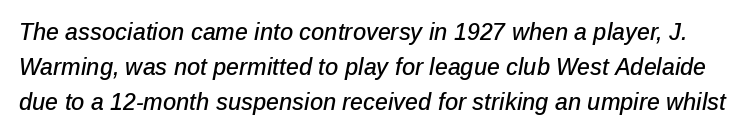
{"italic": "yes", "lean": "right", "slant_degrees": 12, "underline": "no", "line_spacing": "normal", "line_spacing_ratio": 1.52, "letter_spacing": "normal", "letter_spacing_em": 0.0, "glyph_px": 23}
